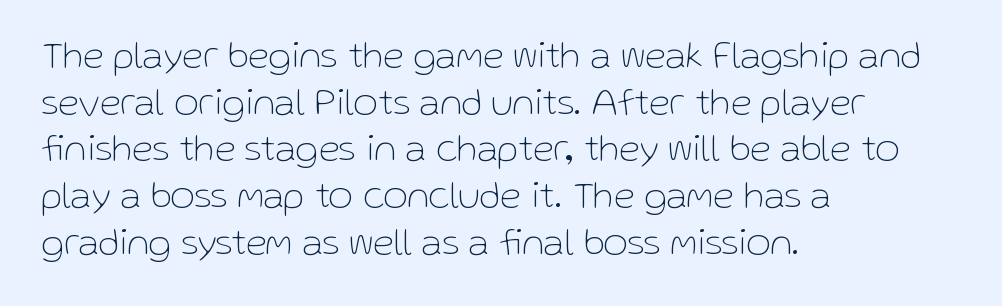
{"serif": "no", "italic": "no", "bold": "no", "weight": "thin", "width": "normal", "stroke_contrast": "low", "x_height": "medium", "monospaced": "no", "underline": "no", "align": "left", "line_spacing_ratio": 1.23, "letter_spacing": "normal", "letter_spacing_em": 0.0, "glyph_px": 38}
